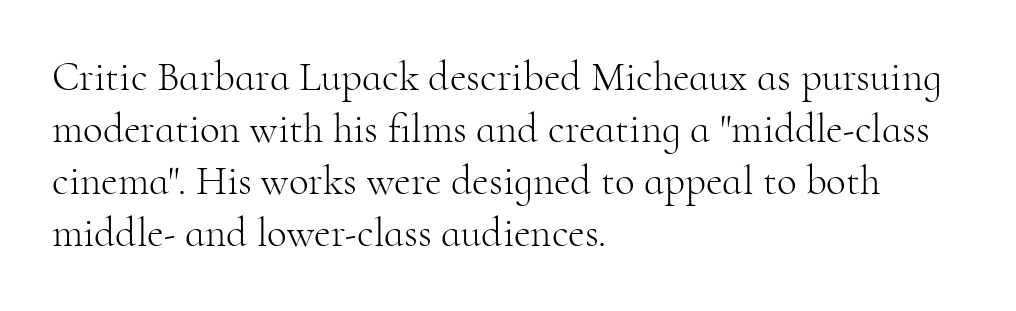
{"serif": "yes", "italic": "no", "bold": "no", "weight": "light", "width": "normal", "stroke_contrast": "high", "x_height": "small", "monospaced": "no", "underline": "no", "align": "left", "line_spacing": "normal", "line_spacing_ratio": 1.27, "letter_spacing": "normal", "letter_spacing_em": 0.0, "glyph_px": 41}
